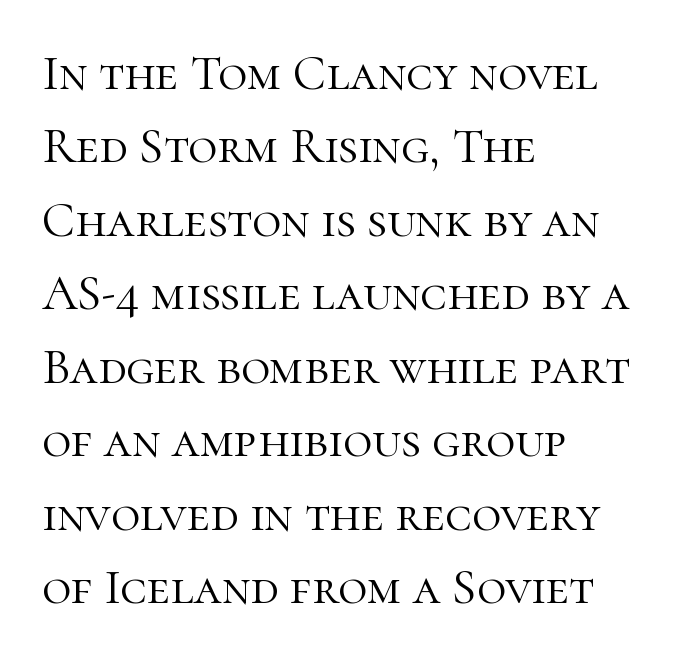
The image shows 50 px light serif type, upright; set left-aligned, normal line spacing (1.47x), normal letter spacing, not underlined; high stroke contrast and a medium x-height.
